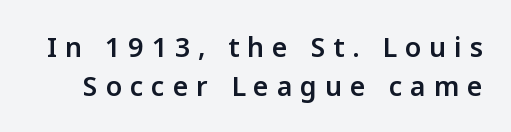
{"italic": "no", "bold": "semi", "underline": "no", "line_spacing": "normal", "line_spacing_ratio": 1.44, "letter_spacing": "wide", "letter_spacing_em": 0.29, "glyph_px": 27}
